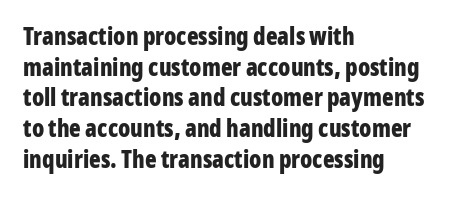
The image shows 24 px bold type, upright; set left-aligned, normal line spacing (1.28x), normal letter spacing, not underlined.
